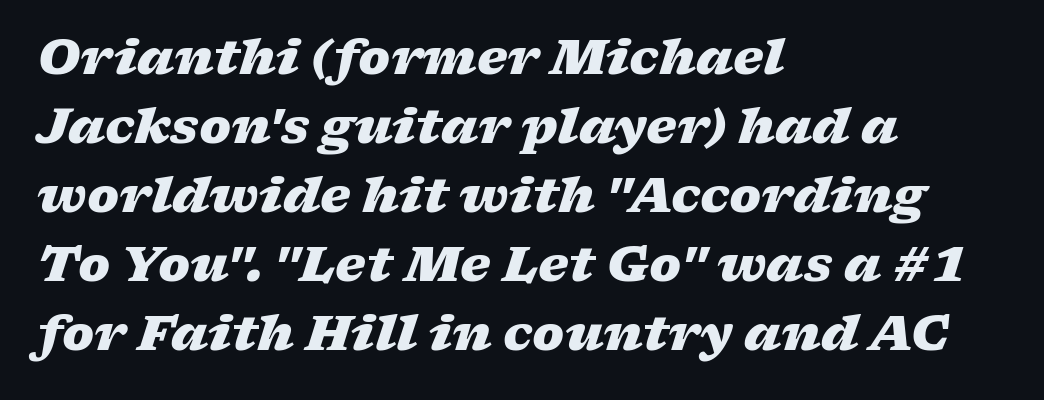
An italicized treatment has been applied to the whole sample. Is the type bold? Yes — the strokes are clearly thick and heavy. The block of text has a typical density, with ordinary space between rows. This sample has the flowing, uneven cadence of proportional lettering.
